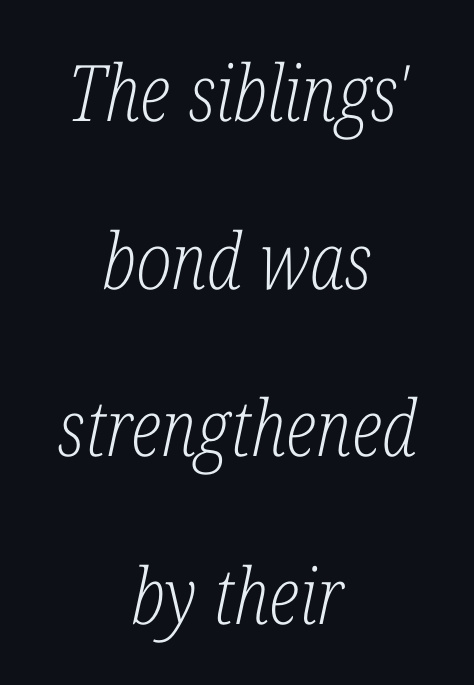
The image shows 78 px light, condensed serif type, italic (leaning right); set centered, loose line spacing (2.15x), normal letter spacing, not underlined; low stroke contrast and a medium x-height.
